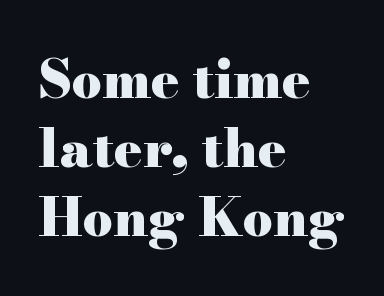
Every stem runs plumb, perpendicular to the baseline. Old-style or modern, the face here clearly has serifs. Honestly, there is no underline to notice here at all. The paragraph shown leans on its left margin. This rendering leaves character spacing at its baseline value. Each letter keeps its own natural width here, so spacing adapts to shape.
